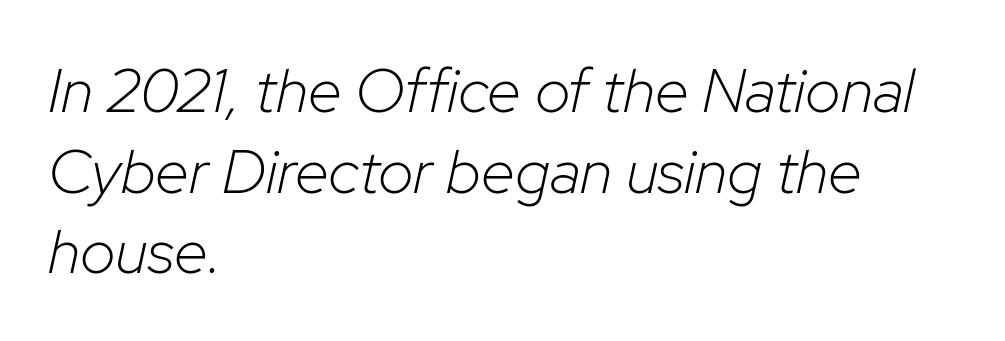
{"italic": "yes", "lean": "right", "slant_degrees": 12, "bold": "no", "weight": "light", "width": "normal", "stroke_contrast": "low", "x_height": "medium", "monospaced": "no", "underline": "no", "align": "left", "line_spacing": "normal", "line_spacing_ratio": 1.3, "letter_spacing": "normal", "letter_spacing_em": 0.0, "glyph_px": 62}
